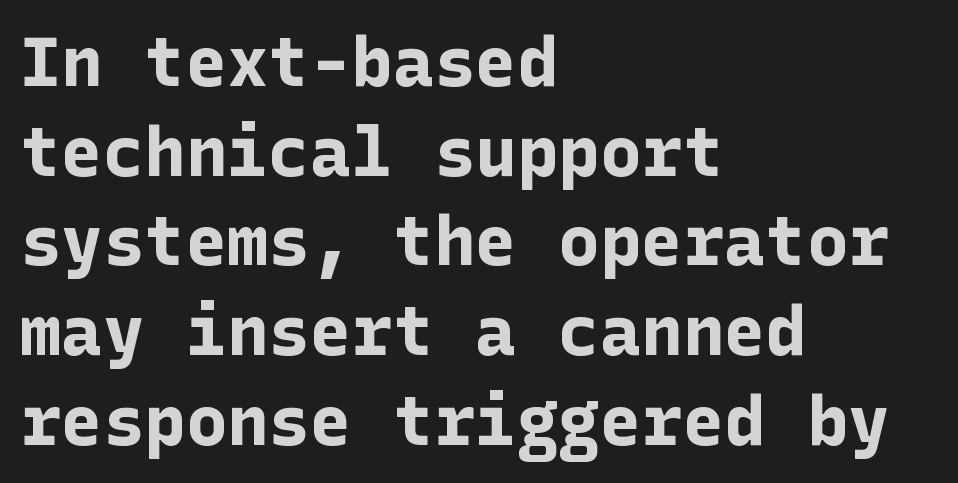
A student would call this left alignment; a typographer would say flush left, rag right. The gap between lines stays unmarked. Words appear dense and cohesive because spacing is normal. Nope, no serifs anywhere on these letters. The specimen reads as upright at a glance. Heavy-handed strokes throughout: this text is bold.
